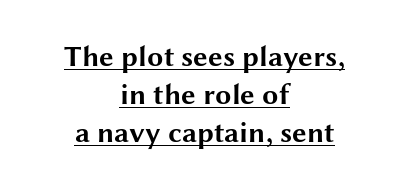
The face used here appears with an underline applied. Is there much room between lines? A standard amount, neither cramped nor airy. You could not count columns in this text — the font is proportionally spaced. These lines keep a tight, regular rhythm from letter to letter.
